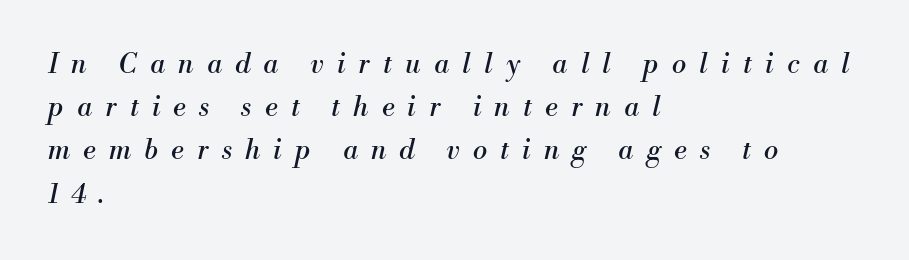
Q: Is the text bold? A: No.
Q: Is the text italic (slanted)? A: Yes, it leans right by about 13 degrees.
Q: Is the text underlined? A: No.
Q: How is the paragraph aligned? A: Left-aligned.
Q: Is the spacing between letters normal or unusually wide? A: Unusually wide.
Q: Is the spacing between lines tight, normal or loose? A: Normal.
